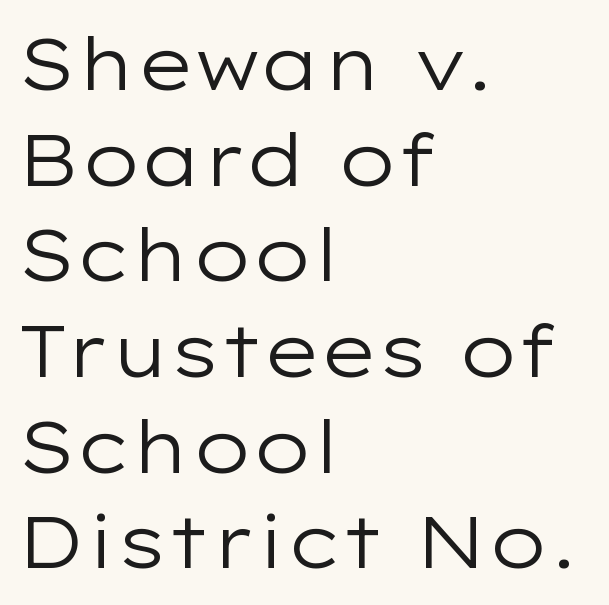
Counters stay open thanks to moderate or lighter strokes. Plain, unruled lines of type. The typeface chosen for these lines omits serifs. Characters follow at the spacing the type designer built in.
